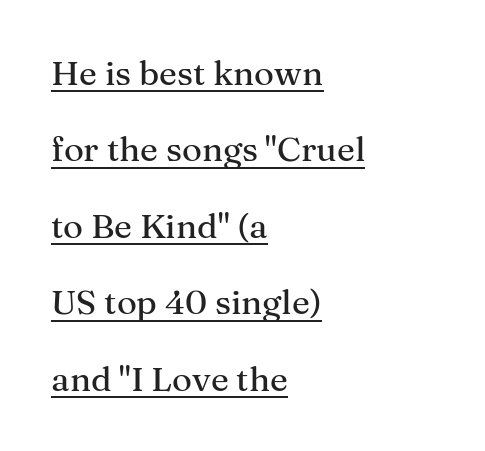
{"serif": "yes", "italic": "no", "width": "normal", "stroke_contrast": "medium", "x_height": "medium", "monospaced": "no", "underline": "yes", "align": "left", "line_spacing": "loose", "line_spacing_ratio": 2.25, "letter_spacing": "normal", "letter_spacing_em": 0.0, "glyph_px": 34}
